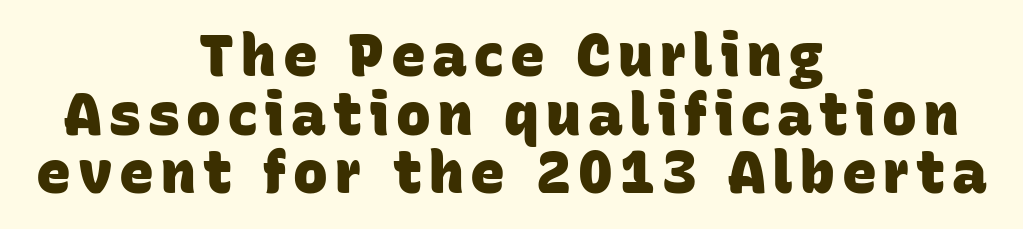
Summary of vertical rhythm: compact, with narrow interline spacing. Horizontal alignment here is central, giving a formal, balanced look. The zone under the glyphs is completely vacant. Check where the strokes stop: nothing finishes them off — pure sans. Each letter keeps its own natural width here, so spacing adapts to shape. As a designer I'd log this as weight 700, bold.
